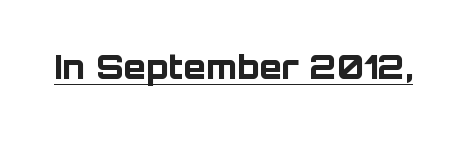
The face used here appears with an underline applied. Each glyph is drawn with heavy, bold strokes. These lines were composed using upright roman letters. The face used here is proportionally spaced, like ordinary book or web type. Classification — sans serif. The horizontal fit of the characters is conventional and even.
